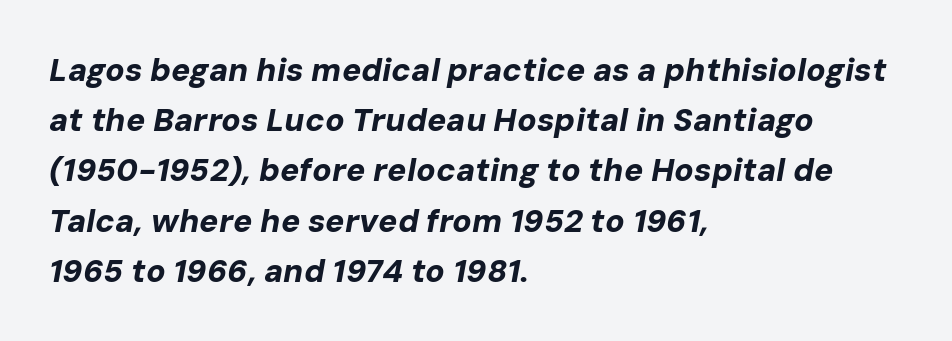
The image shows 32 px bold type, italic (leaning right); set left-aligned, normal line spacing (1.57x), normal letter spacing, not underlined; low stroke contrast and a medium x-height.
